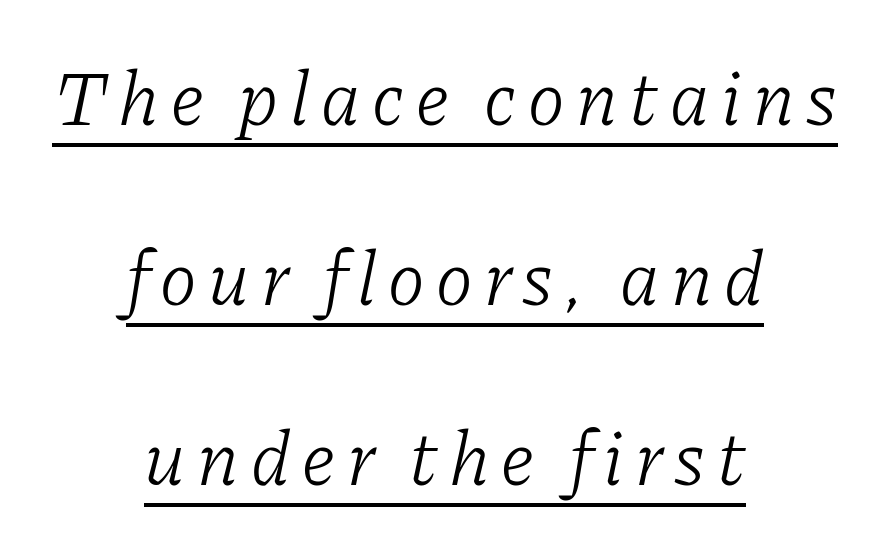
Q: Is the text bold? A: No.
Q: Is the text italic (slanted)? A: Yes, it leans right by about 11 degrees.
Q: Is the typeface a serif or a sans-serif typeface? A: Serif.
Q: Is the text underlined? A: Yes.
Q: How is the paragraph aligned? A: Centered.
Q: Is the spacing between lines tight, normal or loose? A: Loose.
Q: Width (condensed, normal, or wide)? A: Normal.
Q: Stroke contrast? A: Low.
Q: x-height? A: Medium.
Q: Monospaced? A: No.
